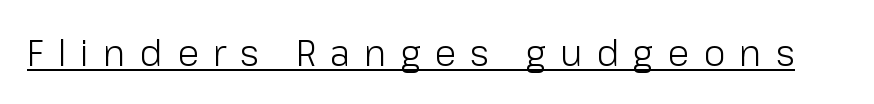
These lines are rendered in a variable-pitch font. The letters stand straight up with perfectly vertical stems. Check the space under the baseline: a stroke is drawn there. These lines are composed in type without serifs.
